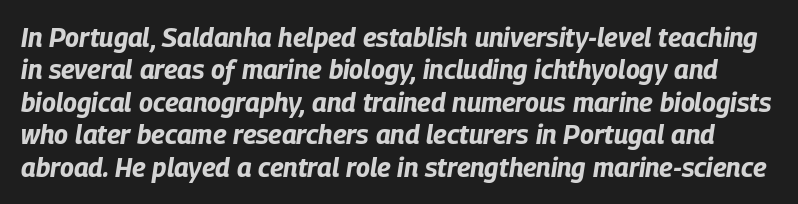
{"italic": "yes", "lean": "right", "slant_degrees": 9, "bold": "yes", "underline": "no", "line_spacing": "normal", "line_spacing_ratio": 1.25, "letter_spacing": "normal", "letter_spacing_em": 0.0, "glyph_px": 26}
